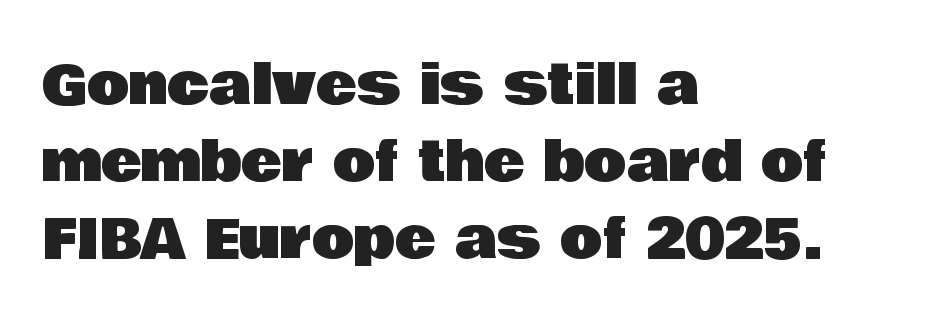
Q: Is the text italic (slanted)? A: No, it is upright.
Q: Is the typeface a serif or a sans-serif typeface? A: Sans-serif.
Q: Is the text underlined? A: No.
Q: How is the paragraph aligned? A: Left-aligned.
Q: Is the spacing between letters normal or unusually wide? A: Normal.
Q: Is the spacing between lines tight, normal or loose? A: Normal.
Q: Width (condensed, normal, or wide)? A: Normal.
Q: Stroke contrast? A: Low.
Q: x-height? A: Large.
Q: Monospaced? A: No.
